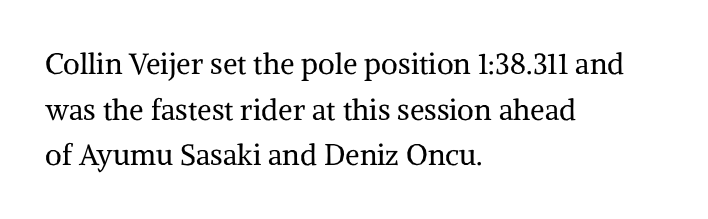
The image shows 29 px regular-weight serif type, upright; set left-aligned, normal line spacing (1.57x), normal letter spacing, not underlined; medium stroke contrast and a medium x-height.
